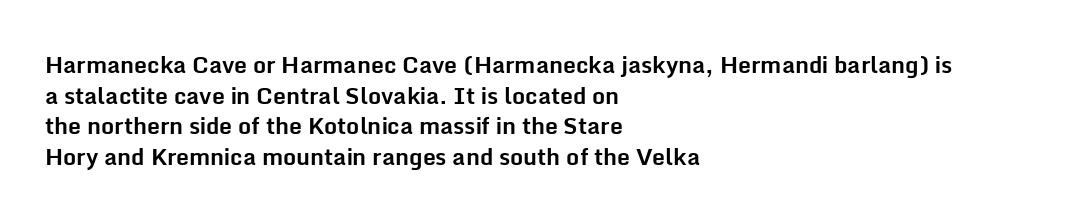
{"italic": "no", "bold": "yes", "underline": "no", "align": "left", "line_spacing": "normal", "line_spacing_ratio": 1.33, "letter_spacing": "normal", "letter_spacing_em": 0.0, "glyph_px": 23}
